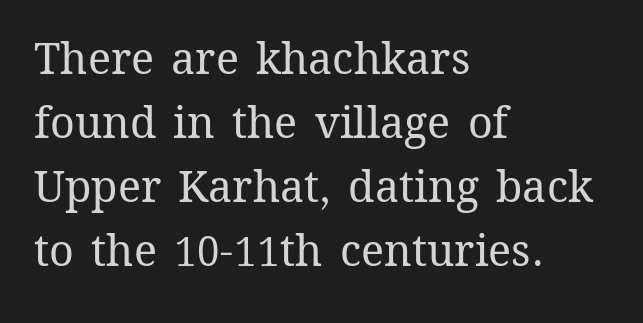
{"italic": "no", "bold": "no", "weight": "regular", "width": "normal", "stroke_contrast": "medium", "x_height": "medium", "monospaced": "no", "underline": "no", "align": "left", "line_spacing": "normal", "line_spacing_ratio": 1.49, "letter_spacing": "normal", "letter_spacing_em": 0.0, "glyph_px": 43}
